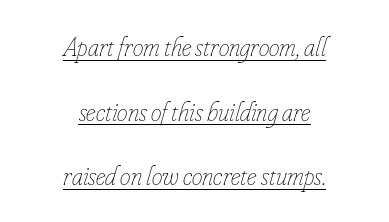
{"italic": "yes", "lean": "right", "slant_degrees": 16, "bold": "no", "underline": "yes", "align": "center", "line_spacing": "loose", "line_spacing_ratio": 2.39, "letter_spacing": "normal", "letter_spacing_em": 0.0, "glyph_px": 27}
